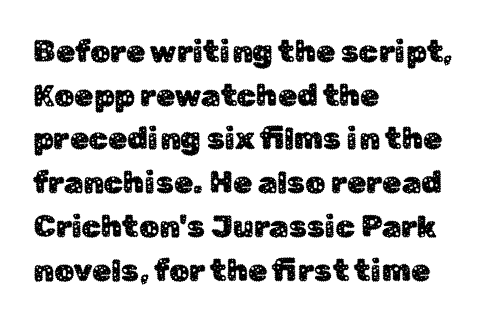
Q: Is the text italic (slanted)? A: No, it is upright.
Q: Is the typeface a serif or a sans-serif typeface? A: Sans-serif.
Q: Is the text underlined? A: No.
Q: How is the paragraph aligned? A: Left-aligned.
Q: Is the spacing between letters normal or unusually wide? A: Normal.
Q: Is the spacing between lines tight, normal or loose? A: Normal.
Q: Width (condensed, normal, or wide)? A: Normal.
Q: Stroke contrast? A: Low.
Q: x-height? A: Medium.
Q: Monospaced? A: No.
